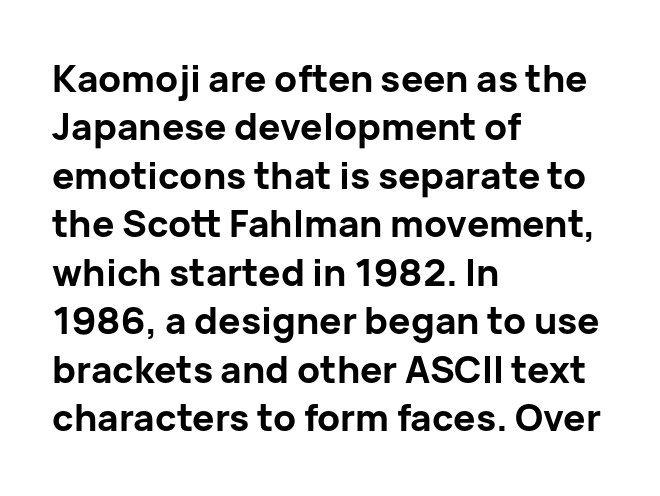
Q: Is the text bold? A: Yes.
Q: Is the text italic (slanted)? A: No, it is upright.
Q: Is the typeface a serif or a sans-serif typeface? A: Sans-serif.
Q: Is the text underlined? A: No.
Q: How is the paragraph aligned? A: Left-aligned.
Q: Is the spacing between letters normal or unusually wide? A: Normal.
Q: Is the spacing between lines tight, normal or loose? A: Normal.
Q: Width (condensed, normal, or wide)? A: Normal.
Q: Stroke contrast? A: Low.
Q: x-height? A: Medium.
Q: Monospaced? A: No.
